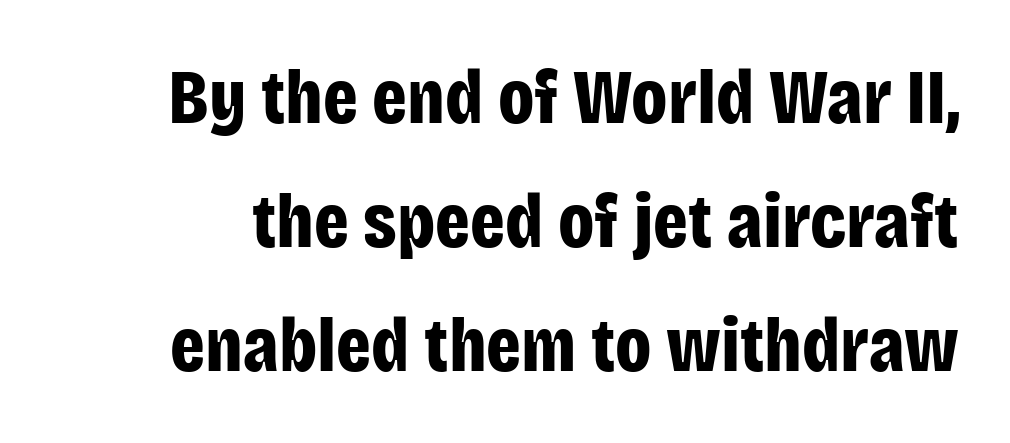
Quick note: underline off. Weight check: bold — yes, fully. The type family on display is of the sans-serif kind. Proportional: the letters do not fall into vertical columns. The block of text has a typical density, with ordinary space between rows.
